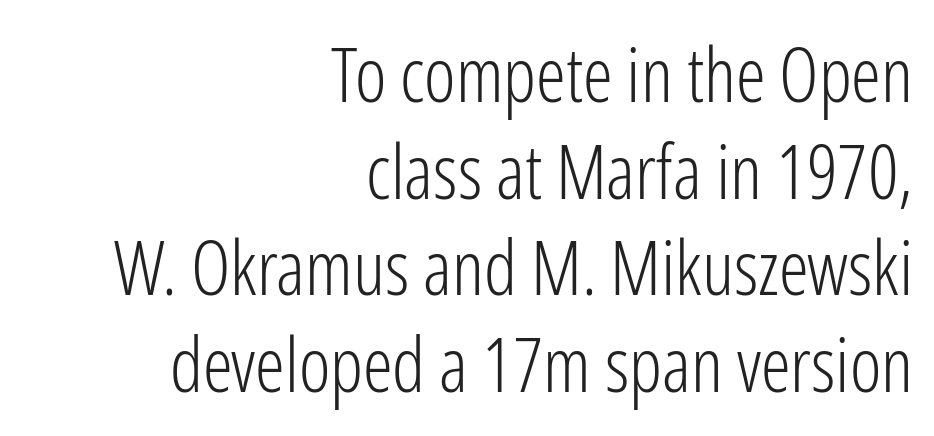
{"serif": "no", "italic": "no", "bold": "no", "weight": "light", "width": "condensed", "stroke_contrast": "low", "x_height": "medium", "monospaced": "no", "underline": "no", "align": "right", "line_spacing": "normal", "line_spacing_ratio": 1.29, "letter_spacing": "normal", "letter_spacing_em": 0.0, "glyph_px": 75}
